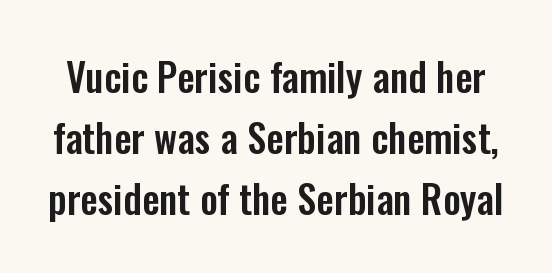
The image shows 39 px condensed sans-serif type, upright; set normal line spacing (1.56x), normal letter spacing, not underlined; low stroke contrast and a medium x-height.
